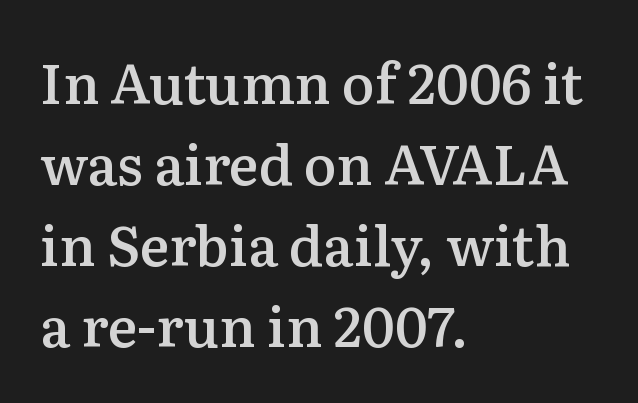
The image shows 55 px semibold serif type, upright; set left-aligned, normal line spacing (1.47x), normal letter spacing, not underlined; medium stroke contrast and a medium x-height.
